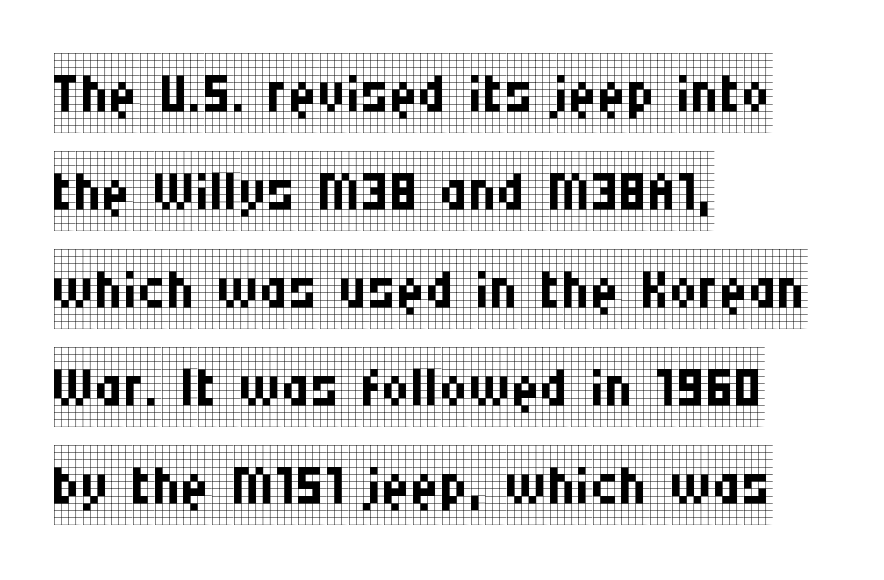
Q: Is the text bold? A: No.
Q: Is the text italic (slanted)? A: No, it is upright.
Q: Is the typeface a serif or a sans-serif typeface? A: Serif.
Q: Is the text underlined? A: No.
Q: How is the paragraph aligned? A: Left-aligned.
Q: Is the spacing between letters normal or unusually wide? A: Normal.
Q: Width (condensed, normal, or wide)? A: Condensed.
Q: Stroke contrast? A: Low.
Q: x-height? A: Large.
Q: Monospaced? A: No.
